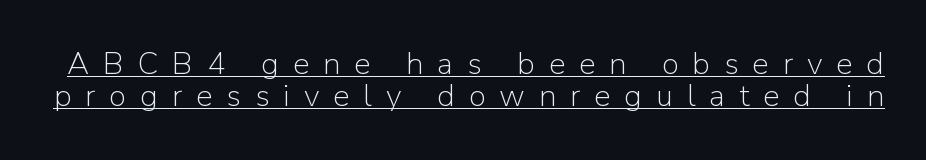
{"serif": "no", "italic": "no", "bold": "no", "weight": "light", "width": "normal", "stroke_contrast": "low", "x_height": "medium", "monospaced": "no", "underline": "yes", "line_spacing": "tight", "line_spacing_ratio": 1.04, "letter_spacing": "wide", "letter_spacing_em": 0.45, "glyph_px": 31}
